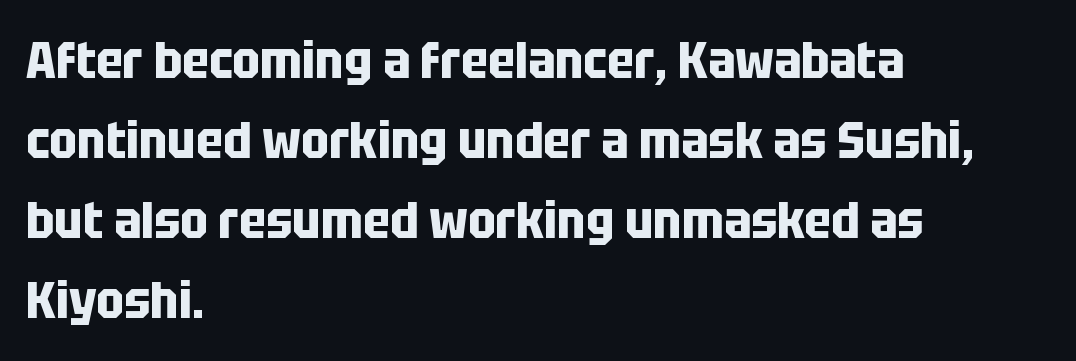
Q: Is the text bold? A: Yes.
Q: Is the text italic (slanted)? A: No, it is upright.
Q: Is the typeface a serif or a sans-serif typeface? A: Sans-serif.
Q: Is the text underlined? A: No.
Q: How is the paragraph aligned? A: Left-aligned.
Q: Is the spacing between letters normal or unusually wide? A: Normal.
Q: Is the spacing between lines tight, normal or loose? A: Normal.
Q: Width (condensed, normal, or wide)? A: Condensed.
Q: Stroke contrast? A: Low.
Q: x-height? A: Large.
Q: Monospaced? A: No.
